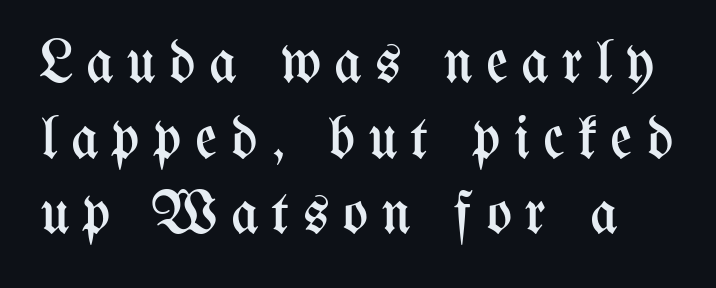
What's the leading like? Ordinary, nothing unusual. The tracking reads as deliberately expanded to a designer's eye. Letters have the restrained weight of plain body copy at most. Unmarked baselines from the first word to the last. This is the regular roman posture of the typeface.
